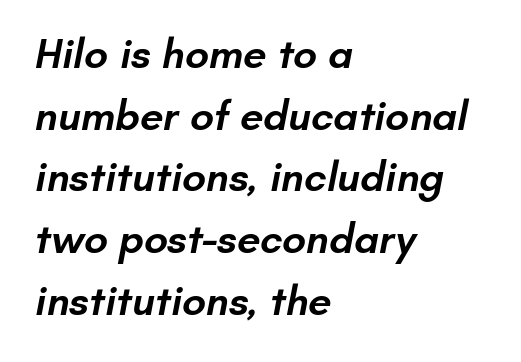
Q: Is the text bold? A: Semi-bold.
Q: Is the typeface a serif or a sans-serif typeface? A: Sans-serif.
Q: Is the text underlined? A: No.
Q: How is the paragraph aligned? A: Left-aligned.
Q: Is the spacing between letters normal or unusually wide? A: Normal.
Q: Is the spacing between lines tight, normal or loose? A: Normal.
Q: Width (condensed, normal, or wide)? A: Normal.
Q: Stroke contrast? A: Low.
Q: x-height? A: Small.
Q: Monospaced? A: No.
